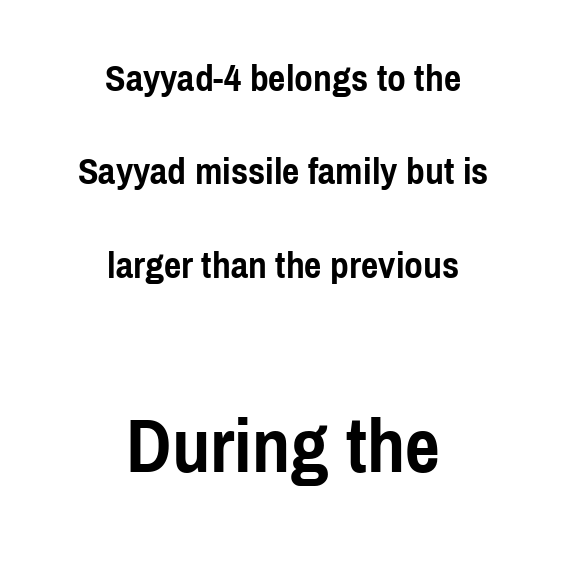
Q: Is the text bold? A: Yes.
Q: Is the text italic (slanted)? A: No, it is upright.
Q: Is the typeface a serif or a sans-serif typeface? A: Sans-serif.
Q: Is the text underlined? A: No.
Q: How is the paragraph aligned? A: Centered.
Q: Is the spacing between letters normal or unusually wide? A: Normal.
Q: Is the spacing between lines tight, normal or loose? A: Loose.
Q: Which block of text is set in a larger size, the first (top) or the second (bottom)? A: The second (bottom) one.
Q: Width (condensed, normal, or wide)? A: Condensed.
Q: x-height? A: Medium.
Q: Monospaced? A: No.
